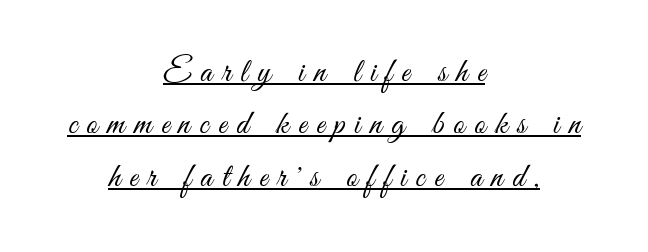
Q: Is the text bold? A: No.
Q: Is the text italic (slanted)? A: Yes.
Q: Is the typeface a serif or a sans-serif typeface? A: Sans-serif.
Q: Is the text underlined? A: Yes.
Q: How is the paragraph aligned? A: Centered.
Q: Is the spacing between letters normal or unusually wide? A: Unusually wide.
Q: Is the spacing between lines tight, normal or loose? A: Normal.
Q: Width (condensed, normal, or wide)? A: Condensed.
Q: Stroke contrast? A: Medium.
Q: x-height? A: Small.
Q: Monospaced? A: No.
